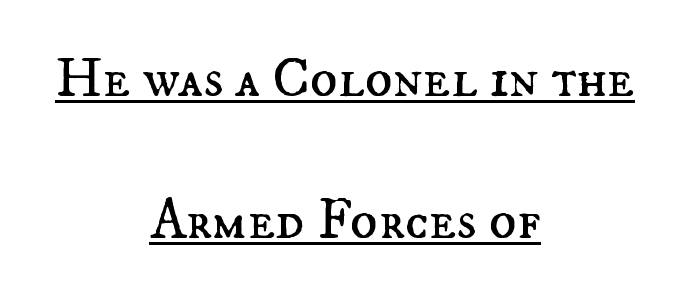
The image shows 57 px regular-weight type, upright; set centered, loose line spacing (2.49x), normal letter spacing, underlined; medium stroke contrast and a small x-height.
